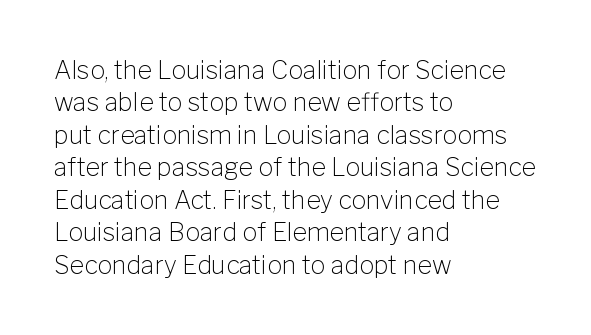
The image shows 25 px text type, upright; set left-aligned, normal line spacing (1.3x), normal letter spacing, not underlined.
